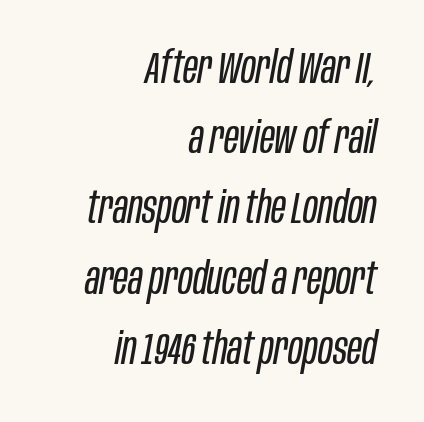
{"italic": "yes", "lean": "right", "slant_degrees": 10, "bold": "no", "weight": "regular", "width": "condensed", "stroke_contrast": "low", "x_height": "large", "monospaced": "no", "underline": "no", "align": "right", "line_spacing": "normal", "line_spacing_ratio": 1.56, "letter_spacing": "normal", "letter_spacing_em": 0.0, "glyph_px": 45}
